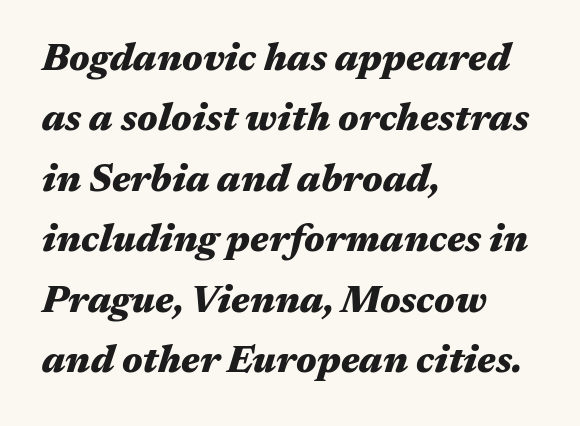
The rows are spaced the way most documents space them. Horizontal alignment here is leftward, the default for most running prose. The rendering uses a bold face; every stroke is thick and dark. The passage shown leans; its letterforms are oblique.
